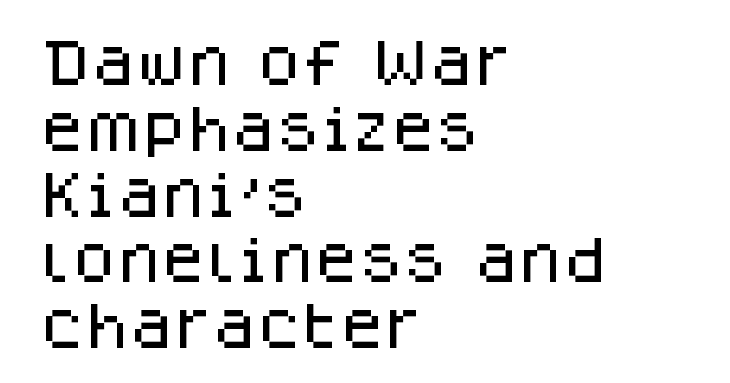
The face used here is proportionally spaced, like ordinary book or web type. The zone under the glyphs is completely vacant. Typographically, this falls in the sans-serif category. Designer's note — italics off, roman on. Tracking value appears to be zero — textbook default spacing. Students, observe: this is what conventionally led text looks like.
